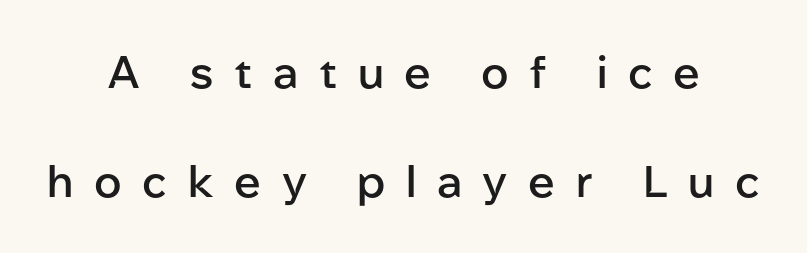
{"serif": "no", "italic": "no", "bold": "semi", "weight": "semibold", "width": "normal", "stroke_contrast": "low", "x_height": "medium", "monospaced": "no", "underline": "no", "align": "center", "line_spacing": "loose", "line_spacing_ratio": 2.48, "letter_spacing": "wide", "letter_spacing_em": 0.47, "glyph_px": 44}
